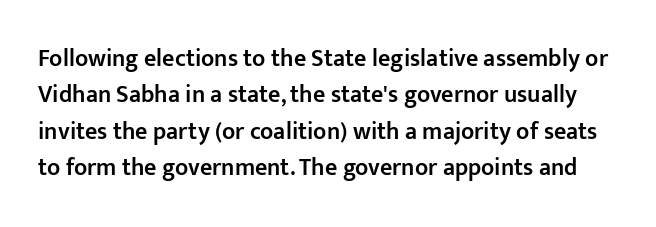
The image shows 24 px text type, upright; set normal line spacing (1.52x), normal letter spacing, not underlined.
